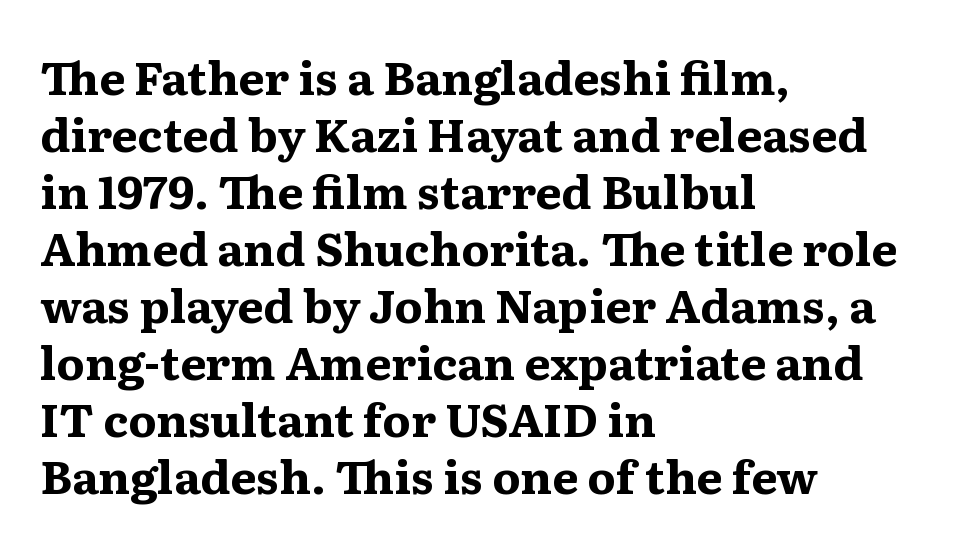
The image shows 46 px bold, wide serif type, upright; set left-aligned, line spacing 1.24x, normal letter spacing, not underlined; medium stroke contrast and a medium x-height.
